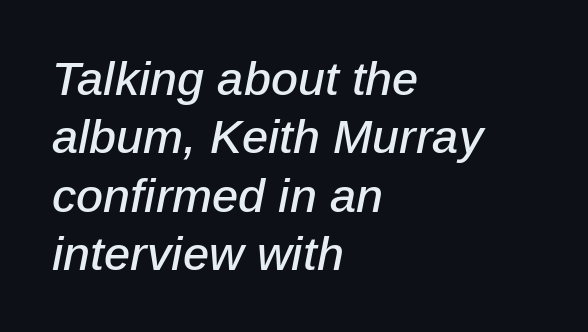
Words appear dense and cohesive because spacing is normal. This sample has the flowing, uneven cadence of proportional lettering. The passage shown is not underscored anywhere. Characters are canted at an angle relative to the baseline's perpendicular.
